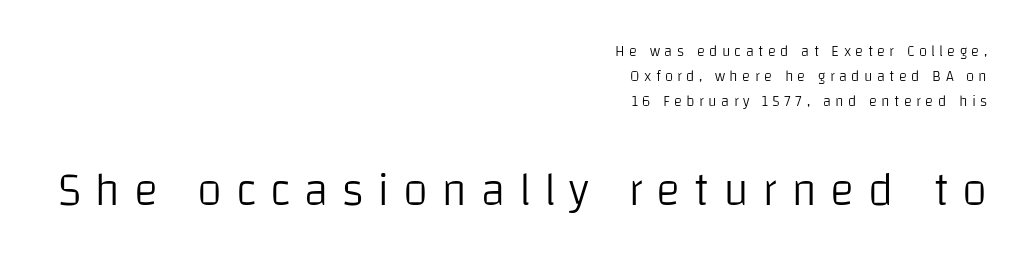
{"serif": "no", "italic": "no", "bold": "no", "weight": "light", "width": "normal", "stroke_contrast": "low", "x_height": "large", "monospaced": "no", "underline": "no", "align": "right", "line_spacing": "normal", "line_spacing_ratio": 1.66, "letter_spacing": "wide", "letter_spacing_em": 0.29, "larger_block": "second", "size_ratio": 3.07, "glyph_px": 46}
